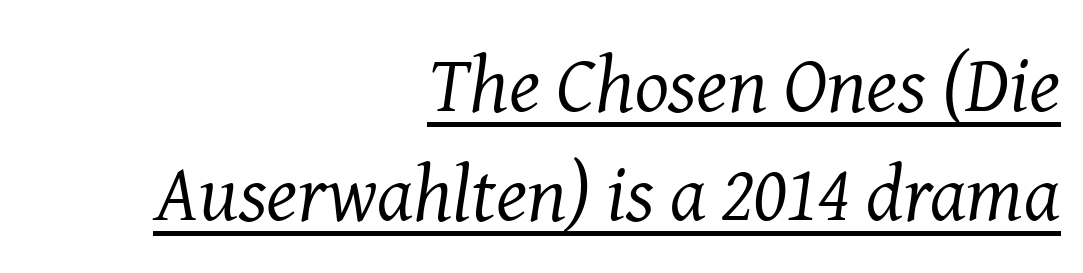
Q: Is the text bold? A: No.
Q: Is the text italic (slanted)? A: Yes, it leans right by about 8 degrees.
Q: Is the typeface a serif or a sans-serif typeface? A: Serif.
Q: Is the text underlined? A: Yes.
Q: How is the paragraph aligned? A: Right-aligned.
Q: Is the spacing between letters normal or unusually wide? A: Normal.
Q: Is the spacing between lines tight, normal or loose? A: Normal.
Q: Width (condensed, normal, or wide)? A: Normal.
Q: Stroke contrast? A: Medium.
Q: x-height? A: Medium.
Q: Monospaced? A: No.
